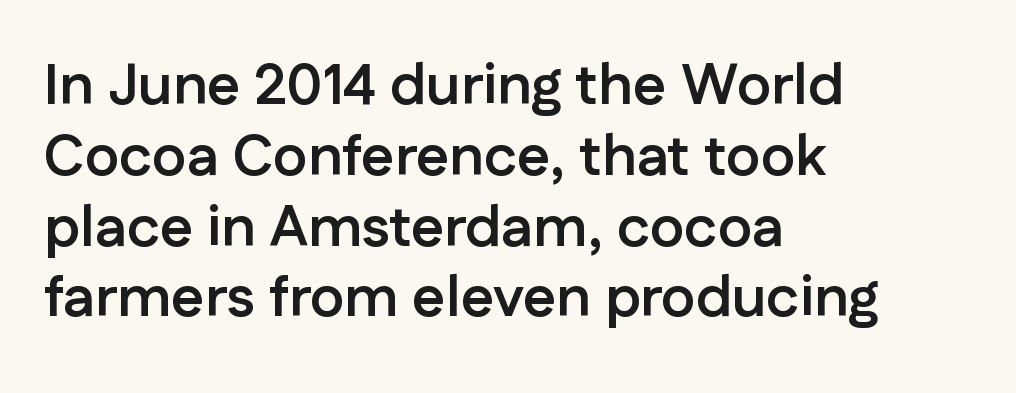
The image shows 58 px semibold sans-serif type, upright; set left-aligned, line spacing 1.22x, normal letter spacing, not underlined; low stroke contrast and a medium x-height.
